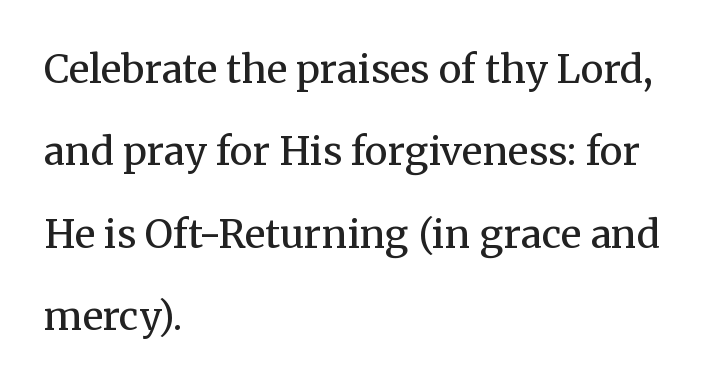
Q: Is the text bold? A: No.
Q: Is the text italic (slanted)? A: No, it is upright.
Q: Is the typeface a serif or a sans-serif typeface? A: Serif.
Q: Is the text underlined? A: No.
Q: How is the paragraph aligned? A: Left-aligned.
Q: Is the spacing between letters normal or unusually wide? A: Normal.
Q: Is the spacing between lines tight, normal or loose? A: Loose.
Q: Width (condensed, normal, or wide)? A: Normal.
Q: Stroke contrast? A: Medium.
Q: x-height? A: Medium.
Q: Monospaced? A: No.
